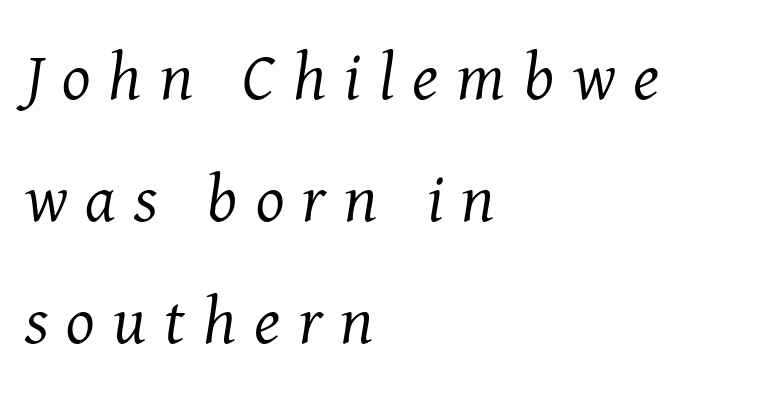
Q: Is the text bold? A: No.
Q: Is the text italic (slanted)? A: Yes, it leans right by about 8 degrees.
Q: Is the typeface a serif or a sans-serif typeface? A: Serif.
Q: Is the text underlined? A: No.
Q: How is the paragraph aligned? A: Left-aligned.
Q: Is the spacing between letters normal or unusually wide? A: Unusually wide.
Q: Width (condensed, normal, or wide)? A: Normal.
Q: Stroke contrast? A: Medium.
Q: x-height? A: Medium.
Q: Monospaced? A: No.
